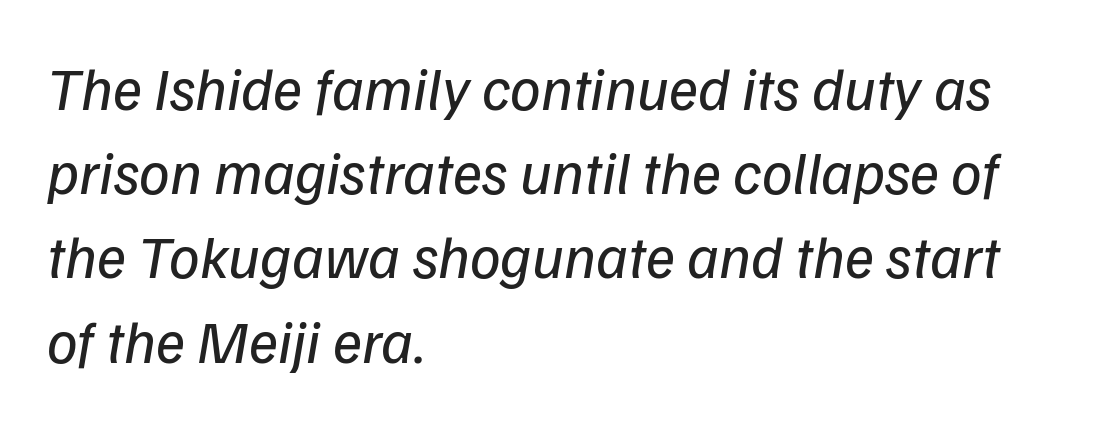
The image shows 61 px regular-weight type, italic (leaning right); set left-aligned, normal line spacing (1.38x), normal letter spacing, not underlined; low stroke contrast and a medium x-height.
